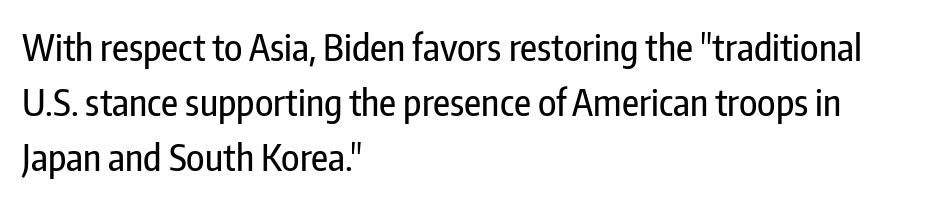
Q: Is the text italic (slanted)? A: No, it is upright.
Q: Is the typeface a serif or a sans-serif typeface? A: Sans-serif.
Q: Is the text underlined? A: No.
Q: How is the paragraph aligned? A: Left-aligned.
Q: Is the spacing between letters normal or unusually wide? A: Normal.
Q: Is the spacing between lines tight, normal or loose? A: Normal.
Q: Width (condensed, normal, or wide)? A: Condensed.
Q: Stroke contrast? A: Low.
Q: x-height? A: Medium.
Q: Monospaced? A: No.
